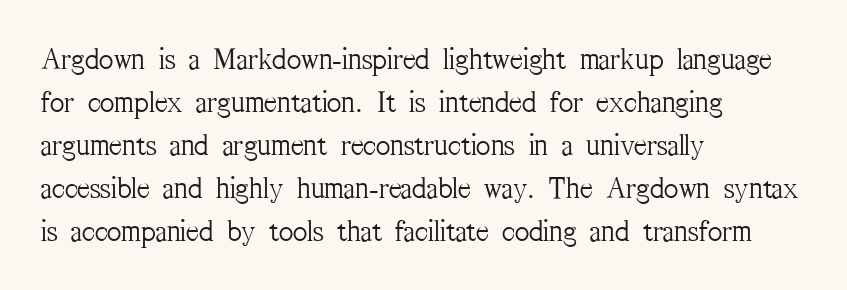
{"serif": "yes", "italic": "no", "bold": "no", "weight": "light", "width": "condensed", "stroke_contrast": "medium", "x_height": "medium", "monospaced": "no", "underline": "no", "align": "left", "line_spacing": "normal", "line_spacing_ratio": 1.39, "letter_spacing": "normal", "letter_spacing_em": 0.0, "glyph_px": 31}
